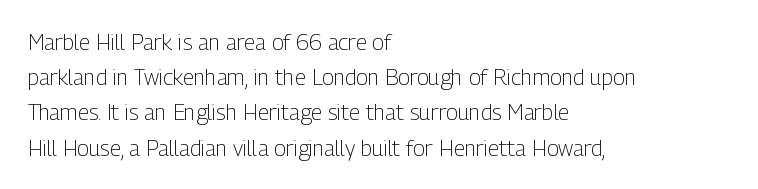
Q: Is the text bold? A: No.
Q: Is the text italic (slanted)? A: No, it is upright.
Q: Is the text underlined? A: No.
Q: How is the paragraph aligned? A: Left-aligned.
Q: Is the spacing between letters normal or unusually wide? A: Normal.
Q: Is the spacing between lines tight, normal or loose? A: Normal.
